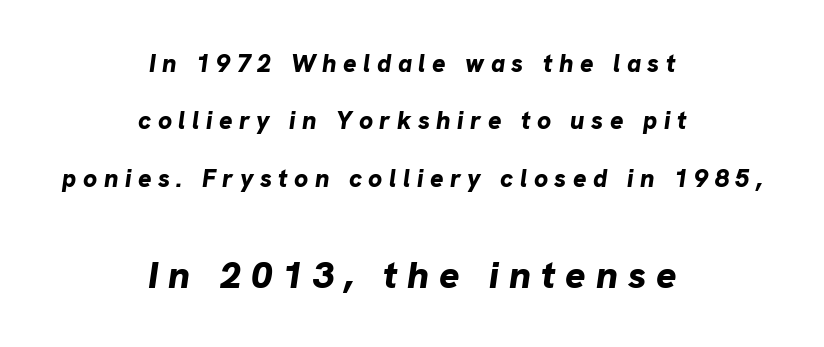
Q: Is the text bold? A: Yes.
Q: Is the text italic (slanted)? A: Yes, it leans right by about 8 degrees.
Q: Is the text underlined? A: No.
Q: How is the paragraph aligned? A: Centered.
Q: Is the spacing between letters normal or unusually wide? A: Unusually wide.
Q: Is the spacing between lines tight, normal or loose? A: Loose.
Q: Which block of text is set in a larger size, the first (top) or the second (bottom)? A: The second (bottom) one.
Q: Width (condensed, normal, or wide)? A: Normal.
Q: Stroke contrast? A: Low.
Q: x-height? A: Medium.
Q: Monospaced? A: No.
